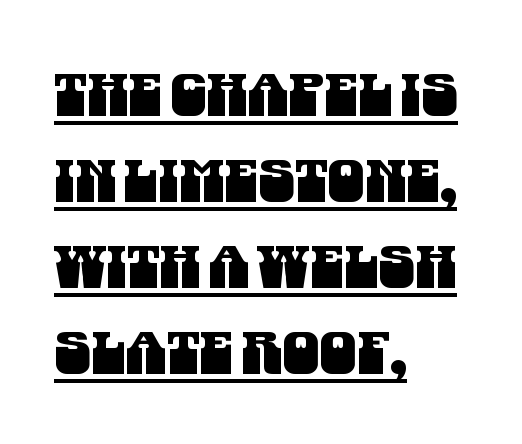
{"serif": "no", "width": "condensed", "stroke_contrast": "medium", "x_height": "large", "monospaced": "no", "underline": "yes", "align": "left", "line_spacing": "normal", "line_spacing_ratio": 1.46, "letter_spacing": "normal", "letter_spacing_em": 0.0, "glyph_px": 59}
